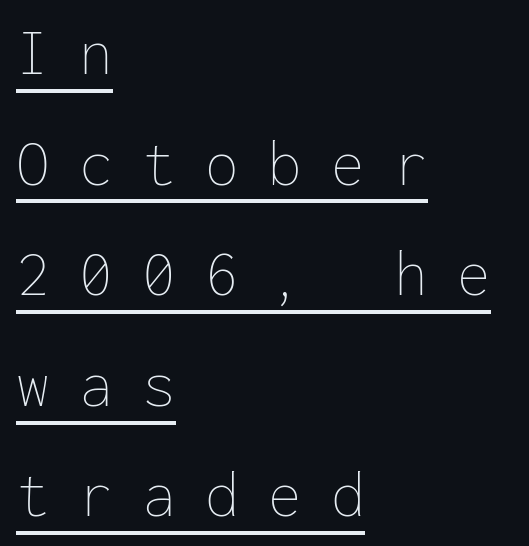
The face used here appears with an underline applied. These lines are rendered in a fixed-pitch font. A typesetter would call this leading conventional body-copy spacing. Every character sits straight up, as roman type does. Compared with a typical body face, this is equally light or lighter still. This rendering widens character spacing well past its baseline value.
